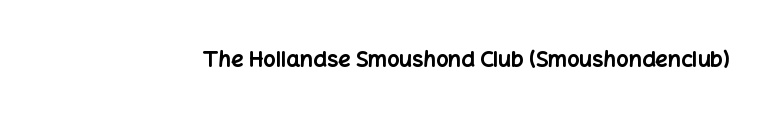
{"italic": "no", "bold": "yes", "underline": "no", "letter_spacing": "normal", "letter_spacing_em": 0.0, "glyph_px": 22}
